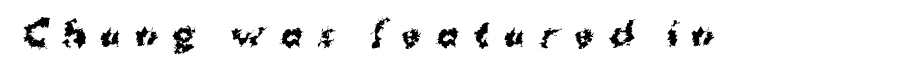
Q: Is the text bold? A: Yes.
Q: Is the text italic (slanted)? A: Yes.
Q: Is the typeface a serif or a sans-serif typeface? A: Sans-serif.
Q: Is the text underlined? A: No.
Q: Is the spacing between letters normal or unusually wide? A: Unusually wide.
Q: Width (condensed, normal, or wide)? A: Normal.
Q: Stroke contrast? A: Medium.
Q: x-height? A: Medium.
Q: Monospaced? A: No.
